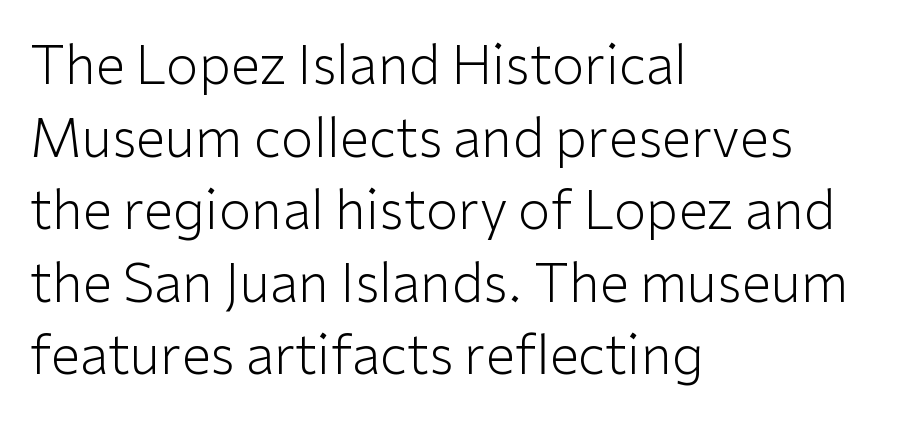
The image shows 53 px light sans-serif type, upright; set left-aligned, normal line spacing (1.37x), normal letter spacing, not underlined; low stroke contrast and a medium x-height.
